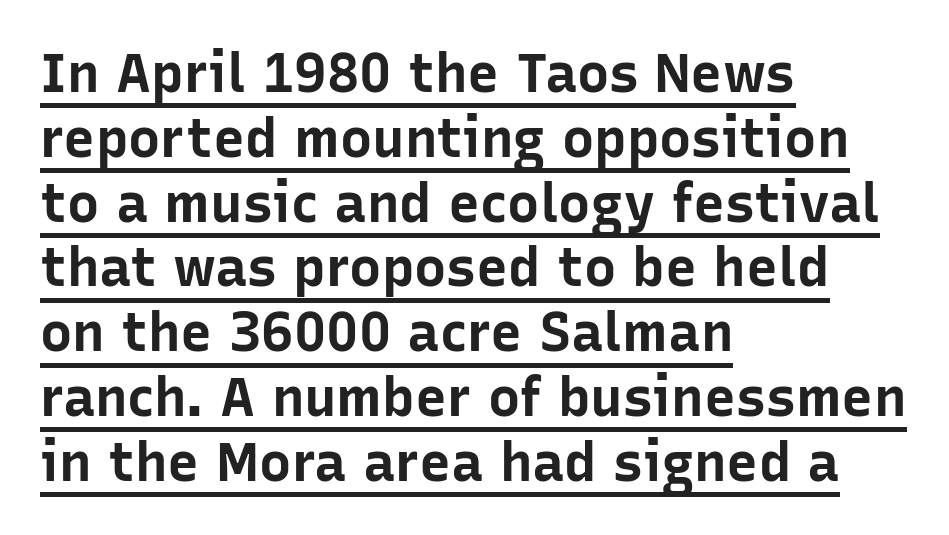
The image shows 54 px bold sans-serif type, upright; set left-aligned, line spacing 1.2x, normal letter spacing, underlined; low stroke contrast and a medium x-height.
